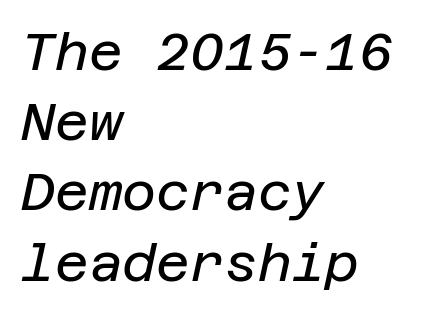
Horizontal bands of white between lines are of average thickness. Nobody touched the tracking dial on this one. Check under the words: just untouched page. Every row of glyphs begins at an identical x-position on the left. The lettering tilts uniformly, giving the passage an italic look.
